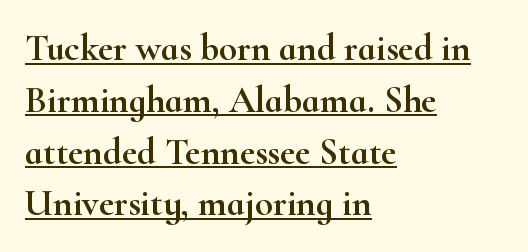
{"serif": "yes", "italic": "no", "width": "wide", "stroke_contrast": "high", "x_height": "small", "monospaced": "no", "underline": "yes", "align": "left", "line_spacing": "normal", "line_spacing_ratio": 1.4, "letter_spacing": "normal", "letter_spacing_em": 0.0, "glyph_px": 37}
